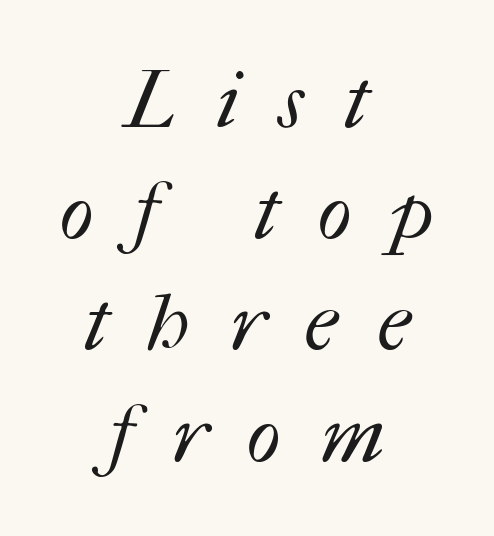
{"bold": "no", "weight": "regular", "width": "normal", "stroke_contrast": "medium", "x_height": "medium", "monospaced": "no", "underline": "no", "align": "center", "line_spacing": "normal", "line_spacing_ratio": 1.39, "letter_spacing": "wide", "letter_spacing_em": 0.5, "glyph_px": 80}
